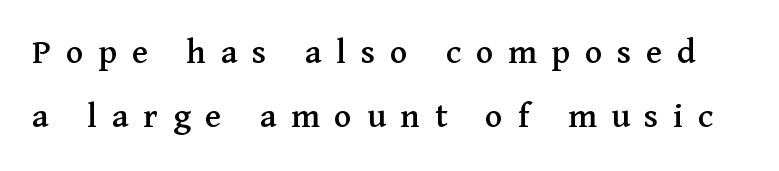
Q: Is the text italic (slanted)? A: No, it is upright.
Q: Is the typeface a serif or a sans-serif typeface? A: Serif.
Q: Is the text underlined? A: No.
Q: Is the spacing between letters normal or unusually wide? A: Unusually wide.
Q: Width (condensed, normal, or wide)? A: Normal.
Q: Stroke contrast? A: Medium.
Q: x-height? A: Medium.
Q: Monospaced? A: No.
